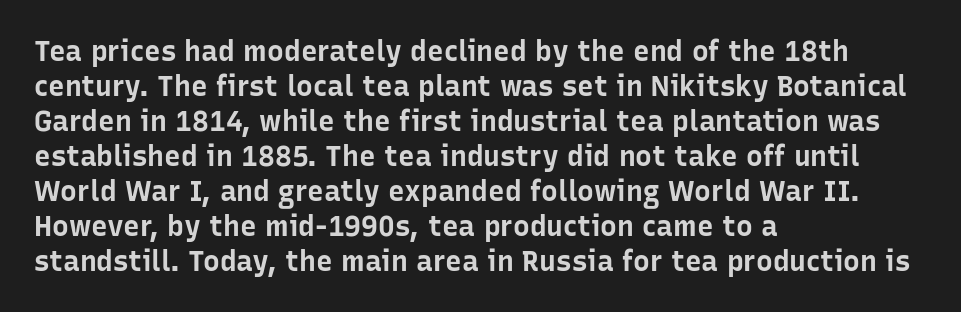
The image shows 28 px bold sans-serif type, upright; set left-aligned, normal line spacing (1.25x), normal letter spacing, not underlined; low stroke contrast and a medium x-height.
